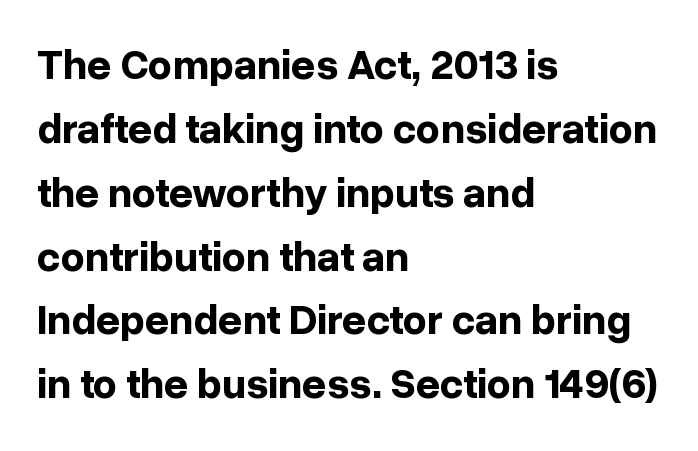
The image shows 42 px bold sans-serif type, upright; set left-aligned, normal line spacing (1.52x), normal letter spacing, not underlined; low stroke contrast and a medium x-height.
